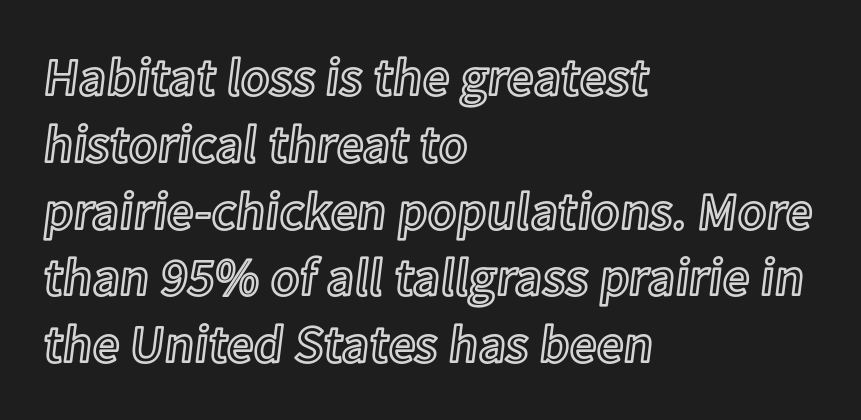
{"width": "normal", "x_height": "medium", "monospaced": "no", "underline": "no", "align": "left", "line_spacing": "normal", "line_spacing_ratio": 1.26, "letter_spacing": "normal", "letter_spacing_em": 0.0, "glyph_px": 53}
